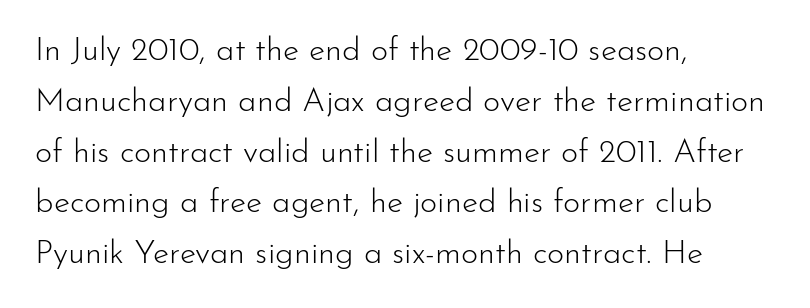
Grotesque or geometric, the face here clearly has no serifs. Leftover space on each line is placed entirely after the last word. The passage shown is typed in a proportional face where columns would drift. In terms of leading, this rendering sits right in the middle.
